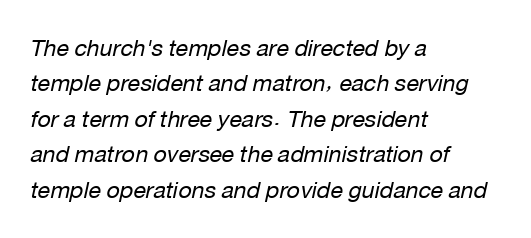
These lines stack with their left ends in a neat column. Honestly, the letter spacing is just normal — you wouldn't notice it. The space directly below the letters is spotless. The typesetting does not lean heavy: it is not bold. The passage shown stacks its lines at a standard gap.
